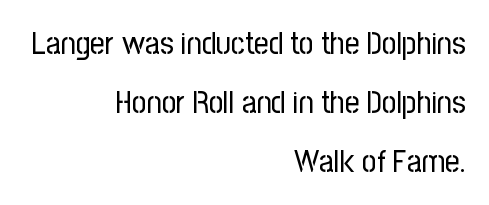
The image shows 32 px regular-weight, condensed sans-serif type, upright; set right-aligned, line spacing 1.84x, normal letter spacing, not underlined; low stroke contrast and a medium x-height.
